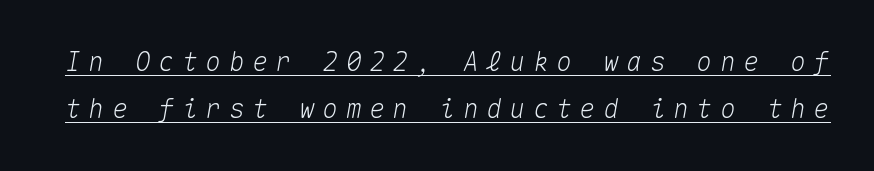
The image shows 26 px text type, italic (leaning right); set line spacing 1.81x, unusually wide letter spacing (+0.3 em), underlined.
